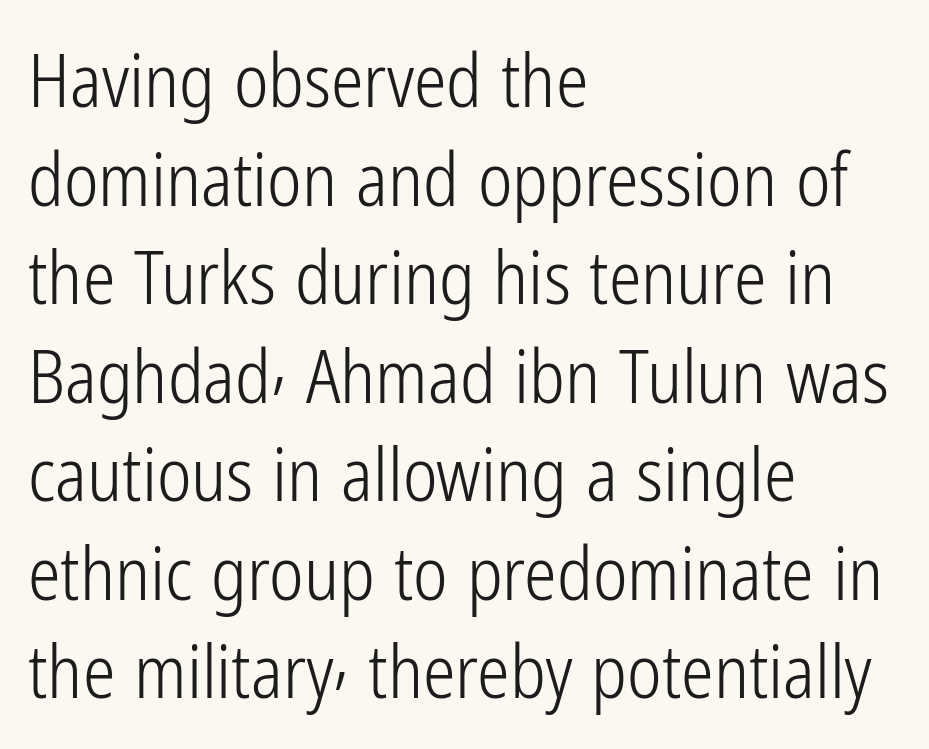
Q: Is the text bold? A: No.
Q: Is the text italic (slanted)? A: No, it is upright.
Q: Is the typeface a serif or a sans-serif typeface? A: Sans-serif.
Q: Is the text underlined? A: No.
Q: How is the paragraph aligned? A: Left-aligned.
Q: Is the spacing between letters normal or unusually wide? A: Normal.
Q: Is the spacing between lines tight, normal or loose? A: Normal.
Q: Width (condensed, normal, or wide)? A: Condensed.
Q: Stroke contrast? A: Low.
Q: x-height? A: Medium.
Q: Monospaced? A: No.
